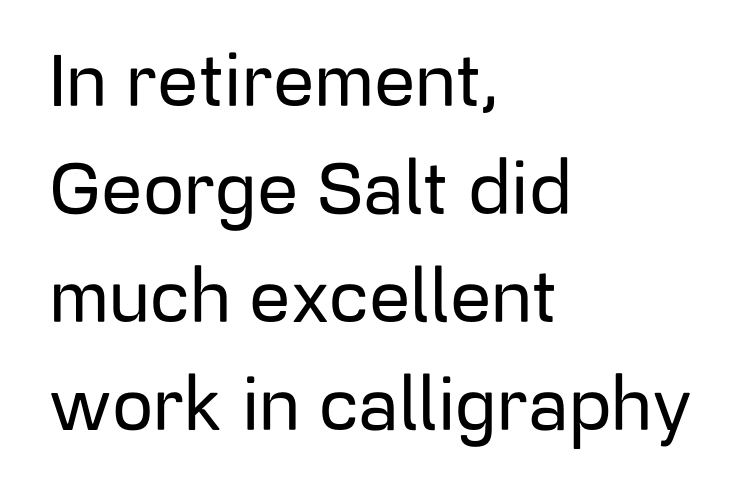
Caption: standard tracking, unaltered. Regular leading. Descender tails drop into unmarked territory. Varying glyph widths throughout — classic text-font behaviour.
